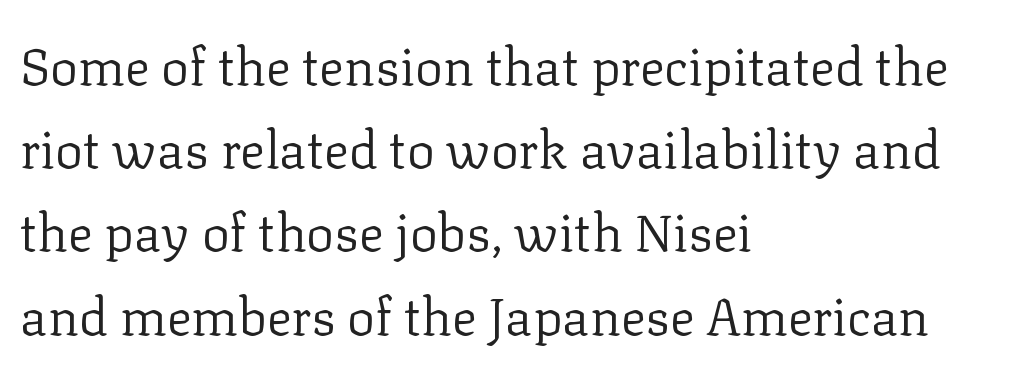
A normal amount of white space separates one row of letters from the next. No heavy texture on the line: the type isn't bold. The letters carry serifs — small finishing strokes at the ends of their stems. Which margin do the lines hug? The left one — the right edge is uneven. Has an underline been added? It has not. Spacing verdict: proportional, widths tailored to each character.
